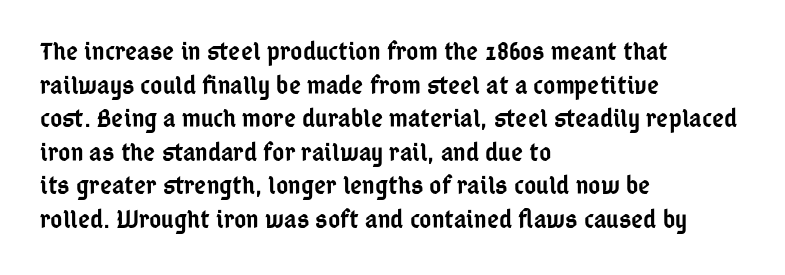
Q: Is the text bold? A: Semi-bold.
Q: Is the text italic (slanted)? A: No, it is upright.
Q: Is the text underlined? A: No.
Q: How is the paragraph aligned? A: Left-aligned.
Q: Is the spacing between letters normal or unusually wide? A: Normal.
Q: Is the spacing between lines tight, normal or loose? A: Normal.
